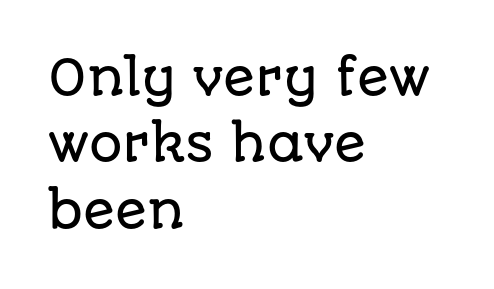
The image shows 47 px sans-serif type, upright; set left-aligned, normal line spacing (1.41x), normal letter spacing, not underlined; low stroke contrast and a large x-height.
